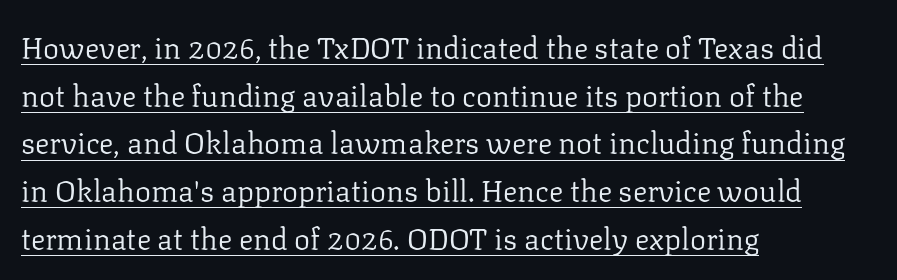
Q: Is the text bold? A: No.
Q: Is the text italic (slanted)? A: No, it is upright.
Q: Is the typeface a serif or a sans-serif typeface? A: Serif.
Q: Is the text underlined? A: Yes.
Q: How is the paragraph aligned? A: Left-aligned.
Q: Is the spacing between letters normal or unusually wide? A: Normal.
Q: Is the spacing between lines tight, normal or loose? A: Normal.
Q: Width (condensed, normal, or wide)? A: Normal.
Q: Stroke contrast? A: Low.
Q: x-height? A: Medium.
Q: Monospaced? A: No.
